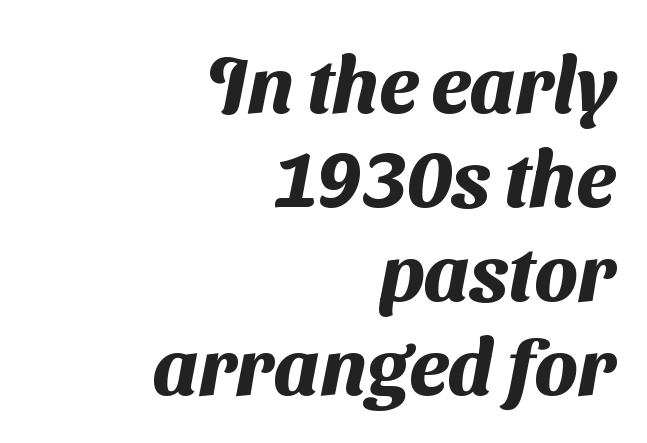
The image shows 79 px heavy sans-serif type; set right-aligned, line spacing 1.19x, normal letter spacing, not underlined; medium stroke contrast and a medium x-height.
